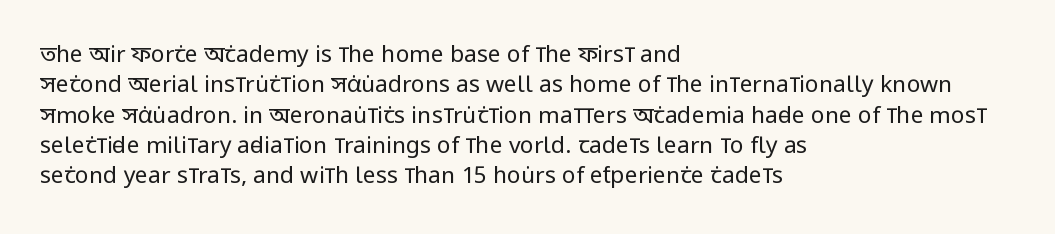
{"italic": "no", "bold": "no", "underline": "no", "align": "left", "line_spacing": "normal", "line_spacing_ratio": 1.32, "letter_spacing": "normal", "letter_spacing_em": 0.0, "glyph_px": 23}
